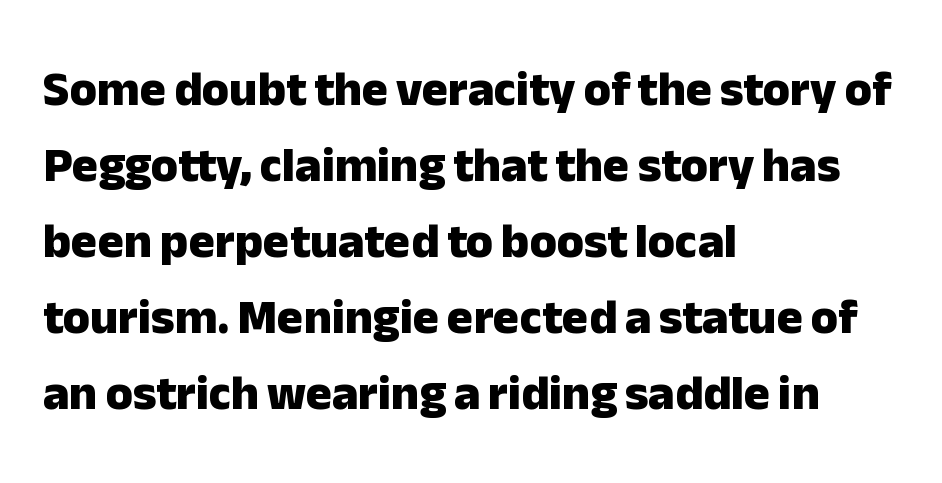
Line beginnings align vertically; line endings do not. These lines are composed in type without serifs. How heavy is the stroke? Heavy — this is a bold. A typesetter would call this leading conventional body-copy spacing.
